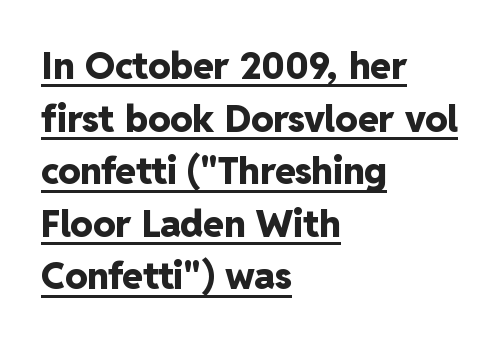
The face used here is proportionally spaced, like ordinary book or web type. Normally led — the rows are evenly, conventionally spaced. These lines were composed using upright roman letters. Spacing between characters is what you'd get straight out of the box. These lines are set flush left with a ragged right edge. A baseline rule has been typeset under these characters.
